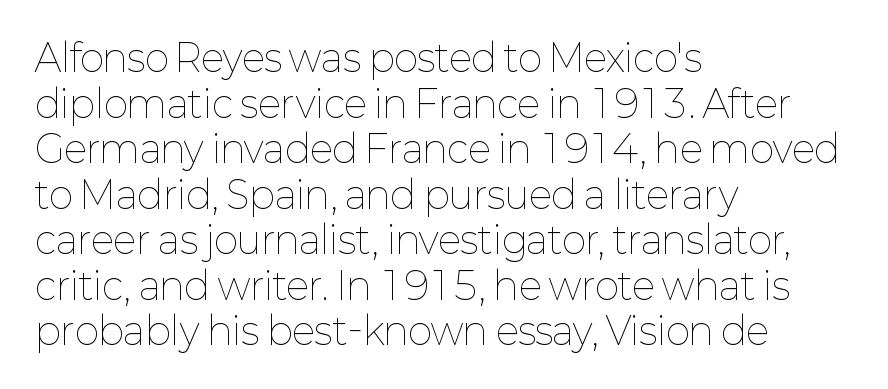
Q: Is the text bold? A: No.
Q: Is the text italic (slanted)? A: No, it is upright.
Q: Is the text underlined? A: No.
Q: How is the paragraph aligned? A: Left-aligned.
Q: Is the spacing between letters normal or unusually wide? A: Normal.
Q: Width (condensed, normal, or wide)? A: Normal.
Q: Stroke contrast? A: Low.
Q: x-height? A: Medium.
Q: Monospaced? A: No.
